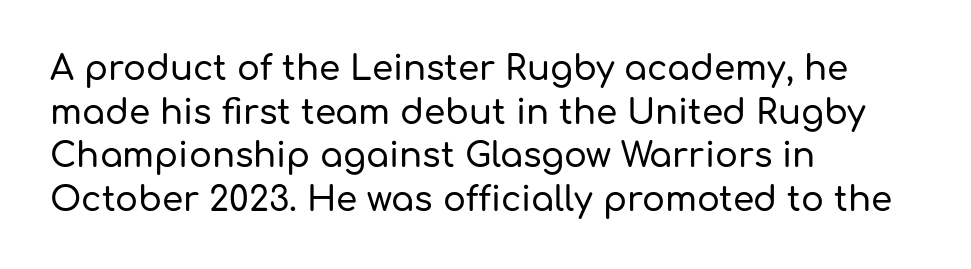
{"serif": "no", "italic": "no", "width": "normal", "stroke_contrast": "low", "x_height": "medium", "monospaced": "no", "underline": "no", "align": "left", "line_spacing": "normal", "line_spacing_ratio": 1.28, "letter_spacing": "normal", "letter_spacing_em": 0.0, "glyph_px": 34}
